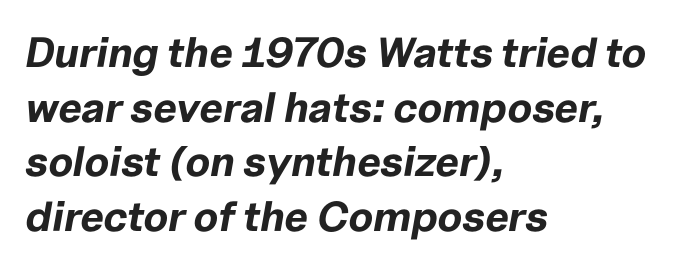
Inter-character spacing is left at the font's built-in metrics. One glance says typical: line gaps are just what's usual. Line starts are locked; line ends wander. The whole block is typeset with a tilt. Bold? Absolutely — the strokes are thick and heavy. Is this a fixed-width face? No — the glyphs have proportional, varying widths.
